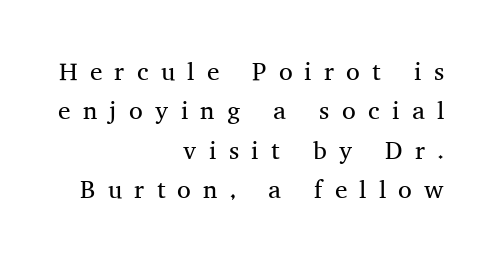
A typesetter would mark this as roman, not italic. The lines are quadded right. The tracking jumps out immediately: characters are airy and widely separated. The leading is moderate, giving the passage an even texture. Is this a heavy cut? Hardly; it is regular or lighter. The string is rendered with underlining switched off.
